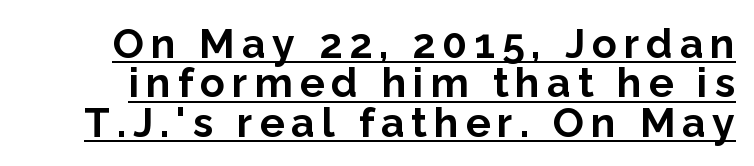
{"serif": "no", "italic": "no", "bold": "yes", "weight": "bold", "width": "normal", "stroke_contrast": "low", "x_height": "medium", "monospaced": "no", "underline": "yes", "line_spacing": "tight", "line_spacing_ratio": 0.96, "glyph_px": 41}
